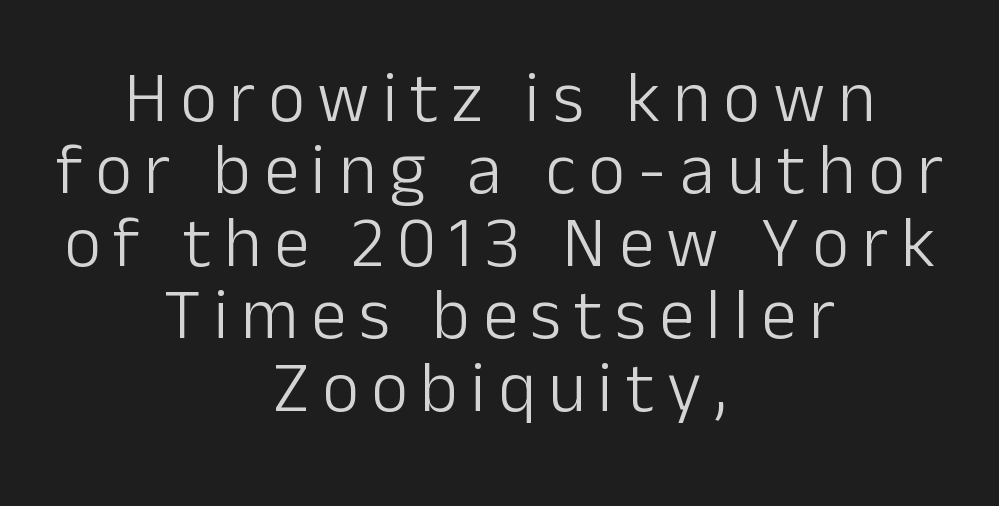
This rendering employs a face without finishing strokes, i.e., a sans-serif. Is this a fixed-width face? No — the glyphs have proportional, varying widths. A typesetter would call this leading minimal, almost set solid. In CSS terms this would be text-align: center. Type without underlining.
